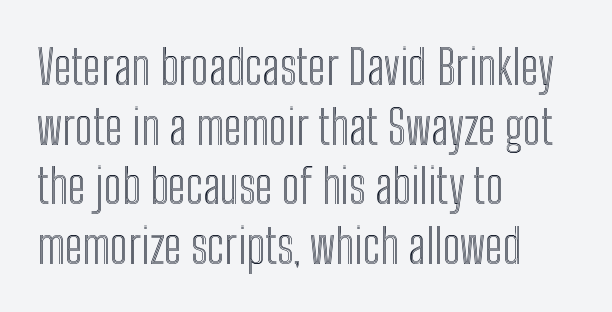
The image shows 48 px condensed type, upright; set left-aligned, line spacing 1.24x, normal letter spacing, not underlined; a medium x-height.
